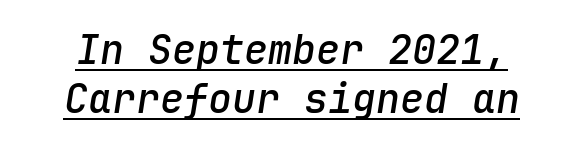
The image shows 40 px semibold type, italic (leaning right), monospaced; set centered, line spacing 1.22x, normal letter spacing, underlined; low stroke contrast and a medium x-height.
